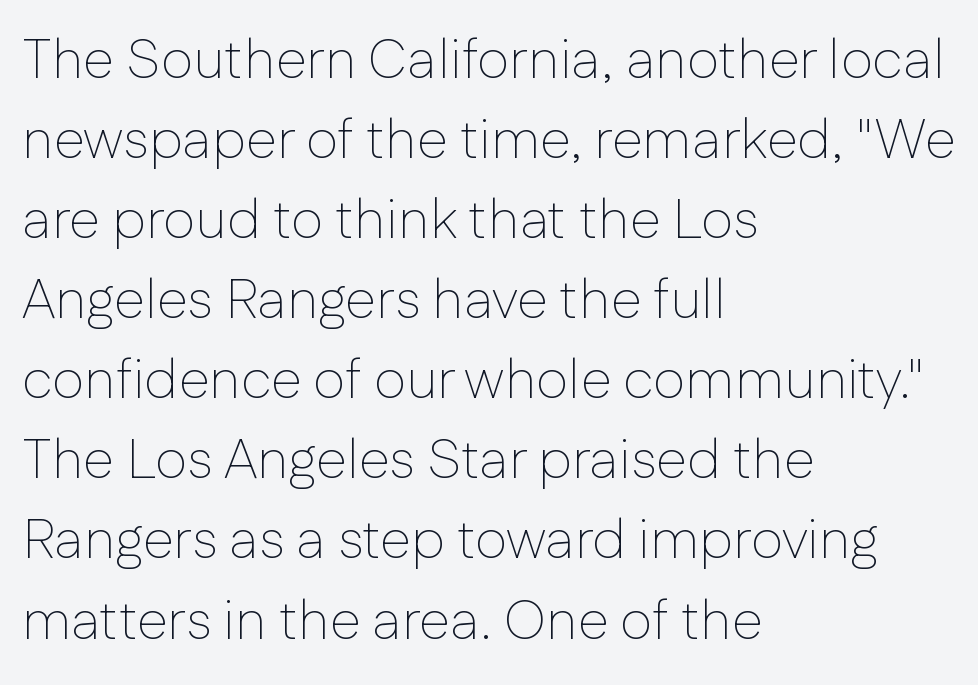
The image shows 56 px thin sans-serif type, upright; set left-aligned, normal line spacing (1.43x), normal letter spacing, not underlined; low stroke contrast and a medium x-height.
